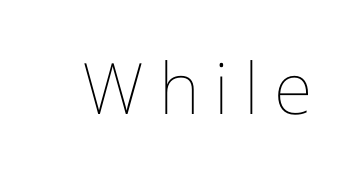
Q: Is the text bold? A: No.
Q: Is the text italic (slanted)? A: No, it is upright.
Q: Is the text underlined? A: No.
Q: Is the spacing between letters normal or unusually wide? A: Unusually wide.
Q: Width (condensed, normal, or wide)? A: Normal.
Q: Stroke contrast? A: Low.
Q: x-height? A: Medium.
Q: Monospaced? A: No.
